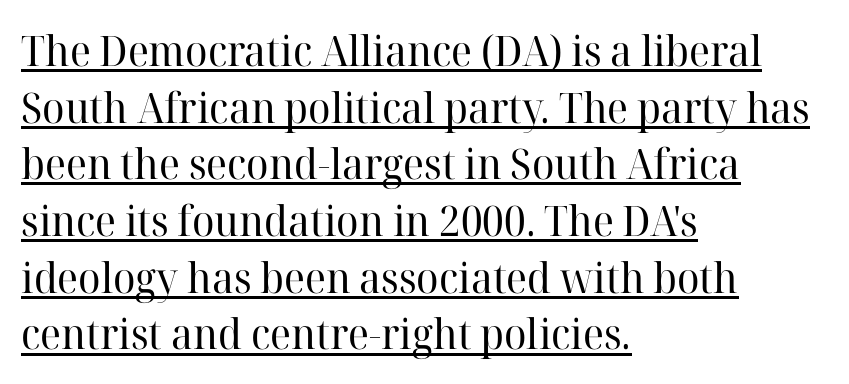
Q: Is the text bold? A: No.
Q: Is the text italic (slanted)? A: No, it is upright.
Q: Is the typeface a serif or a sans-serif typeface? A: Serif.
Q: Is the text underlined? A: Yes.
Q: How is the paragraph aligned? A: Left-aligned.
Q: Is the spacing between letters normal or unusually wide? A: Normal.
Q: Is the spacing between lines tight, normal or loose? A: Normal.
Q: Width (condensed, normal, or wide)? A: Normal.
Q: Stroke contrast? A: High.
Q: x-height? A: Medium.
Q: Monospaced? A: No.
